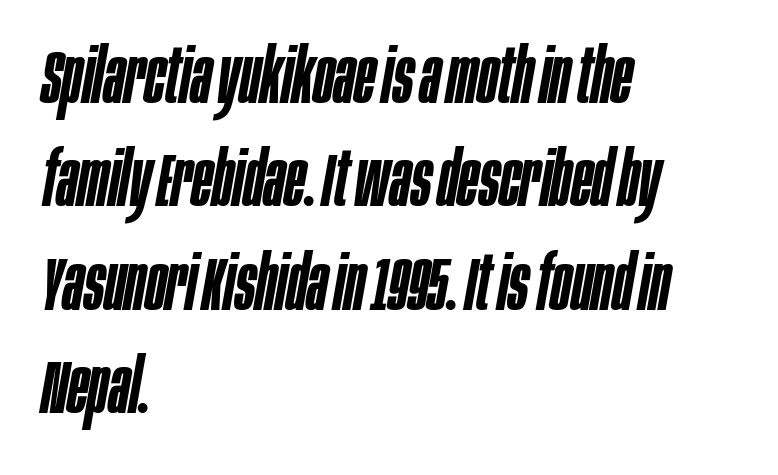
Q: Is the text bold? A: Semi-bold.
Q: Is the text italic (slanted)? A: Yes, it leans right by about 10 degrees.
Q: Is the text underlined? A: No.
Q: How is the paragraph aligned? A: Left-aligned.
Q: Is the spacing between letters normal or unusually wide? A: Normal.
Q: Is the spacing between lines tight, normal or loose? A: Normal.
Q: Width (condensed, normal, or wide)? A: Condensed.
Q: Stroke contrast? A: Low.
Q: x-height? A: Large.
Q: Monospaced? A: No.
